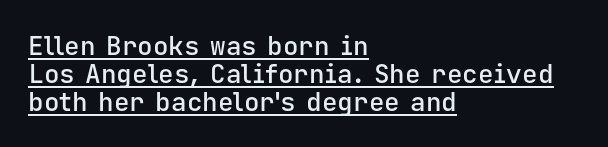
Q: Is the text bold? A: Semi-bold.
Q: Is the text italic (slanted)? A: No, it is upright.
Q: Is the text underlined? A: Yes.
Q: How is the paragraph aligned? A: Left-aligned.
Q: Is the spacing between letters normal or unusually wide? A: Normal.
Q: Is the spacing between lines tight, normal or loose? A: Tight.
